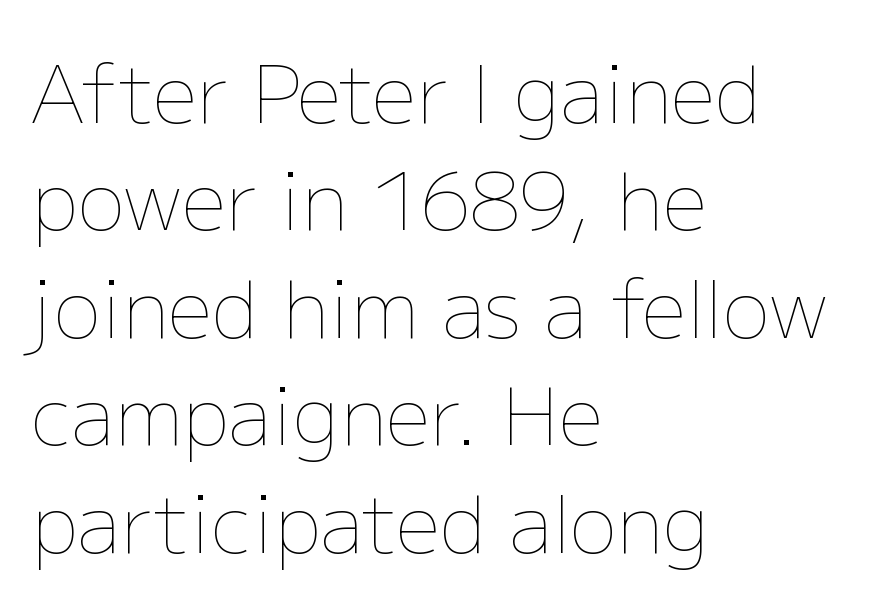
The image shows 79 px thin type, upright; set left-aligned, normal line spacing (1.36x), normal letter spacing, not underlined; low stroke contrast and a medium x-height.
